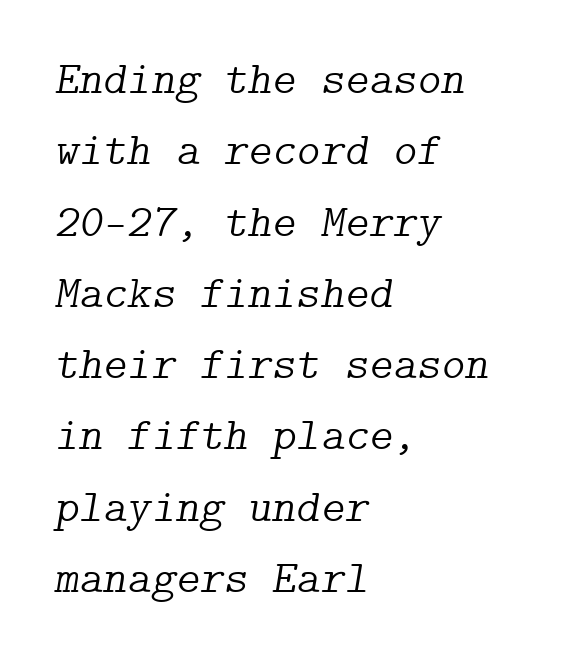
{"serif": "yes", "italic": "yes", "lean": "right", "slant_degrees": 9, "bold": "no", "weight": "light", "width": "normal", "stroke_contrast": "low", "x_height": "medium", "underline": "no", "align": "left", "line_spacing": "normal", "line_spacing_ratio": 1.55, "letter_spacing": "normal", "letter_spacing_em": 0.0, "glyph_px": 46}
